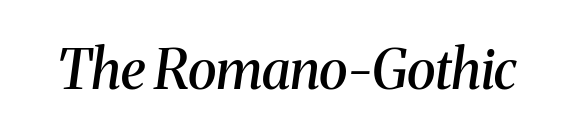
{"serif": "yes", "italic": "yes", "lean": "right", "slant_degrees": 8, "bold": "semi", "weight": "semibold", "width": "normal", "stroke_contrast": "medium", "x_height": "medium", "monospaced": "no", "underline": "no", "letter_spacing": "normal", "letter_spacing_em": 0.0, "glyph_px": 54}
